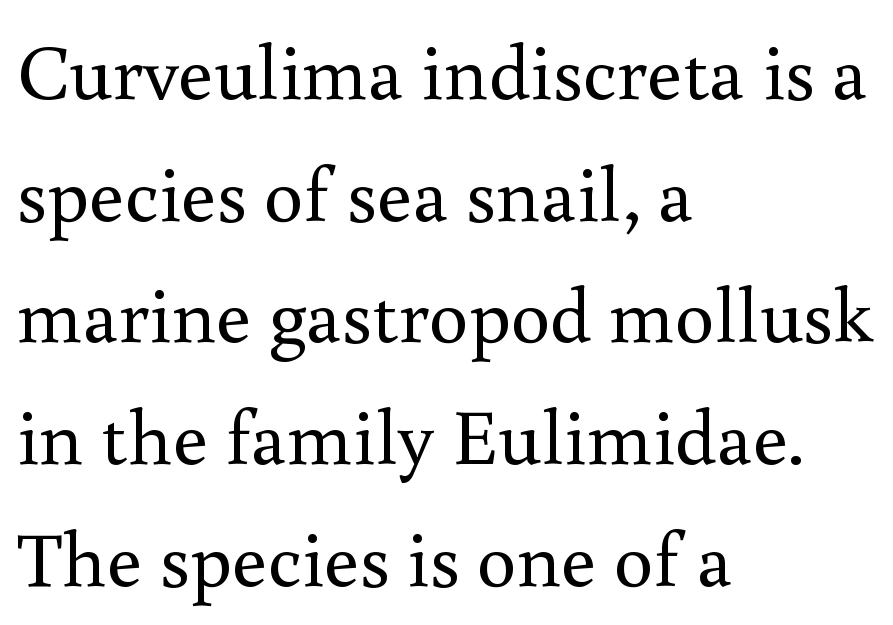
{"serif": "yes", "italic": "no", "bold": "no", "weight": "regular", "width": "normal", "stroke_contrast": "medium", "x_height": "small", "monospaced": "no", "underline": "no", "align": "left", "line_spacing": "normal", "line_spacing_ratio": 1.54, "letter_spacing": "normal", "letter_spacing_em": 0.0, "glyph_px": 79}
